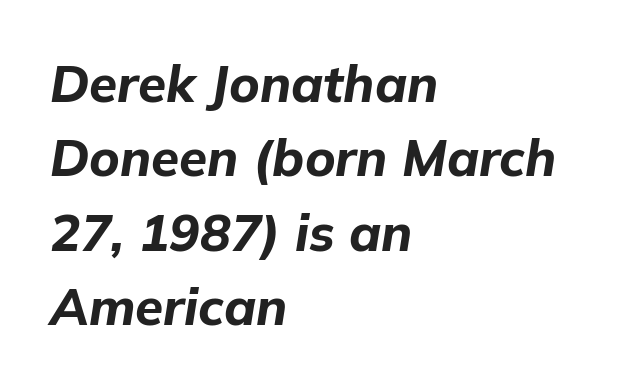
Every letter is thick-stroked: bold, no question. The space directly below the letters is spotless. Think of a printed novel: that variable character pitch is what you see here. Every row of glyphs begins at an identical x-position on the left. Caption: standard tracking, unaltered.
